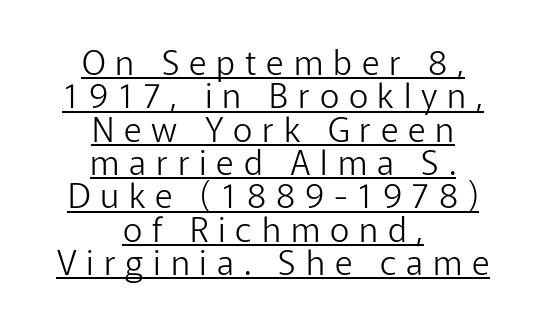
Q: Is the text bold? A: No.
Q: Is the text italic (slanted)? A: No, it is upright.
Q: Is the typeface a serif or a sans-serif typeface? A: Sans-serif.
Q: Is the text underlined? A: Yes.
Q: How is the paragraph aligned? A: Centered.
Q: Is the spacing between letters normal or unusually wide? A: Unusually wide.
Q: Is the spacing between lines tight, normal or loose? A: Tight.
Q: Width (condensed, normal, or wide)? A: Normal.
Q: Stroke contrast? A: Low.
Q: x-height? A: Medium.
Q: Monospaced? A: No.
